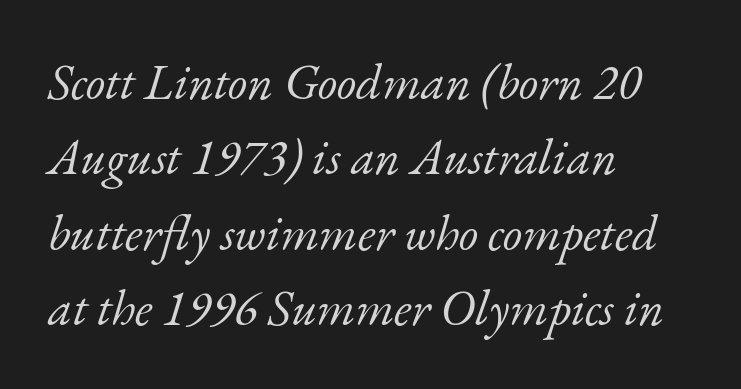
Q: Is the text bold? A: No.
Q: Is the text italic (slanted)? A: Yes, it leans right by about 17 degrees.
Q: Is the typeface a serif or a sans-serif typeface? A: Serif.
Q: Is the text underlined? A: No.
Q: How is the paragraph aligned? A: Left-aligned.
Q: Is the spacing between letters normal or unusually wide? A: Normal.
Q: Is the spacing between lines tight, normal or loose? A: Normal.
Q: Width (condensed, normal, or wide)? A: Normal.
Q: Stroke contrast? A: Low.
Q: x-height? A: Small.
Q: Monospaced? A: No.
